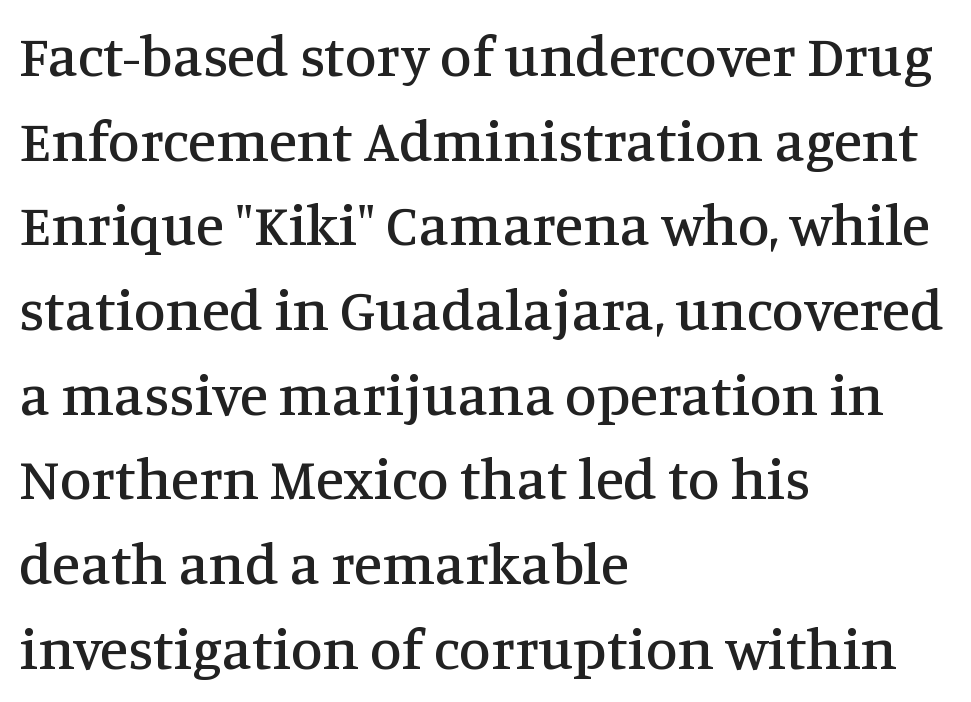
Q: Is the text italic (slanted)? A: No, it is upright.
Q: Is the typeface a serif or a sans-serif typeface? A: Serif.
Q: Is the text underlined? A: No.
Q: How is the paragraph aligned? A: Left-aligned.
Q: Is the spacing between letters normal or unusually wide? A: Normal.
Q: Is the spacing between lines tight, normal or loose? A: Normal.
Q: Width (condensed, normal, or wide)? A: Normal.
Q: Stroke contrast? A: Medium.
Q: x-height? A: Large.
Q: Monospaced? A: No.
